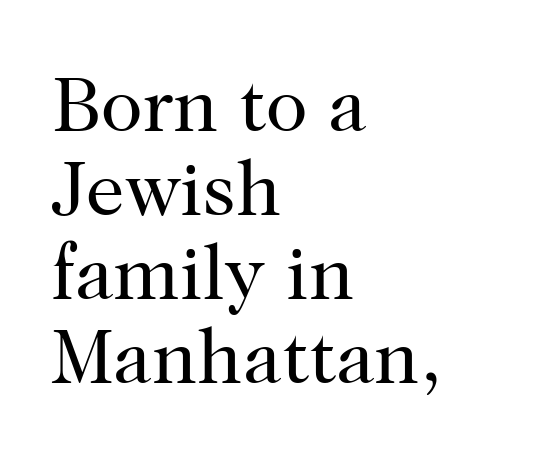
Q: Is the text bold? A: No.
Q: Is the text italic (slanted)? A: No, it is upright.
Q: Is the typeface a serif or a sans-serif typeface? A: Serif.
Q: Is the text underlined? A: No.
Q: How is the paragraph aligned? A: Left-aligned.
Q: Is the spacing between letters normal or unusually wide? A: Normal.
Q: Is the spacing between lines tight, normal or loose? A: Tight.
Q: Width (condensed, normal, or wide)? A: Normal.
Q: Stroke contrast? A: High.
Q: x-height? A: Medium.
Q: Monospaced? A: No.
